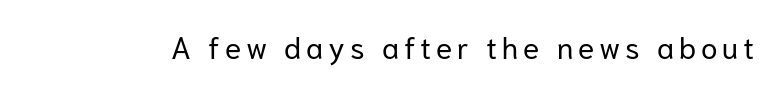
Vertical strokes here are truly vertical. Descenders hang freely into open space. The passage shown is typed in a proportional face where columns would drift. Unbolded letterforms with no extra heft. Letterform terminals end flat and unadorned throughout the passage.
